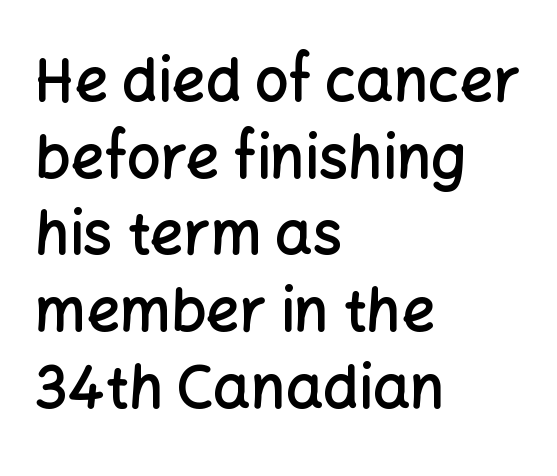
Q: Is the text bold? A: Semi-bold.
Q: Is the text italic (slanted)? A: No, it is upright.
Q: Is the typeface a serif or a sans-serif typeface? A: Sans-serif.
Q: Is the text underlined? A: No.
Q: How is the paragraph aligned? A: Left-aligned.
Q: Is the spacing between letters normal or unusually wide? A: Normal.
Q: Is the spacing between lines tight, normal or loose? A: Normal.
Q: Width (condensed, normal, or wide)? A: Normal.
Q: Stroke contrast? A: Low.
Q: x-height? A: Medium.
Q: Monospaced? A: No.
